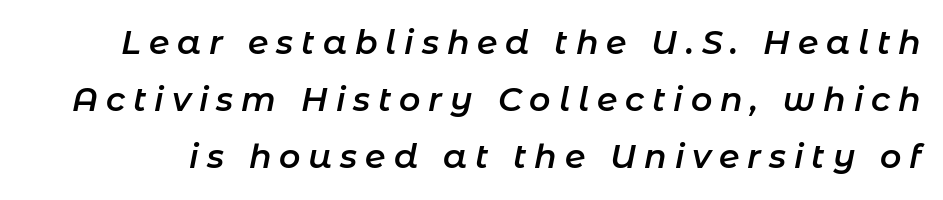
{"italic": "yes", "lean": "right", "slant_degrees": 11, "bold": "semi", "weight": "semibold", "width": "normal", "stroke_contrast": "low", "x_height": "medium", "monospaced": "no", "underline": "no", "line_spacing_ratio": 1.73, "letter_spacing": "wide", "letter_spacing_em": 0.24, "glyph_px": 33}
